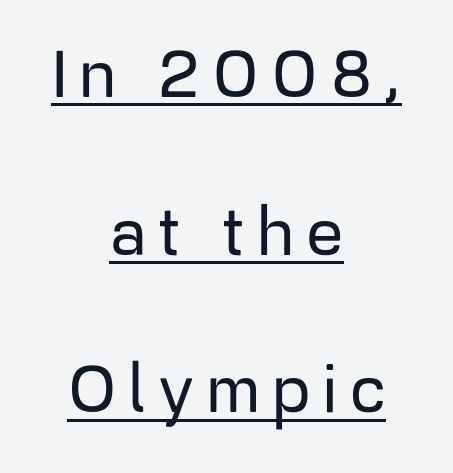
{"serif": "no", "italic": "no", "width": "normal", "stroke_contrast": "low", "x_height": "medium", "monospaced": "no", "underline": "yes", "align": "center", "line_spacing": "loose", "line_spacing_ratio": 2.39, "glyph_px": 66}
